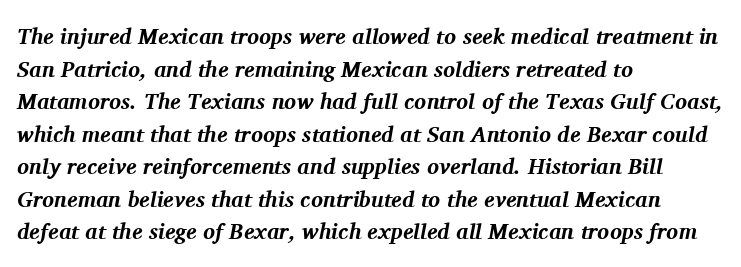
Glyph-to-glyph distance matches everyday printed text. Style check: oblique. The lines sit at an ordinary, default distance from one another. The sample has been set heavy, in full bold. Underlining? Definitely not there. The rendering anchors every line to the left-hand side.
